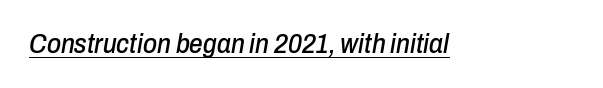
This sample carries an underscore along the baseline area. Observe the ordinary spacing: letters are neighbours, not strangers. This sample uses an oblique cut, with every glyph tilted off the vertical.
